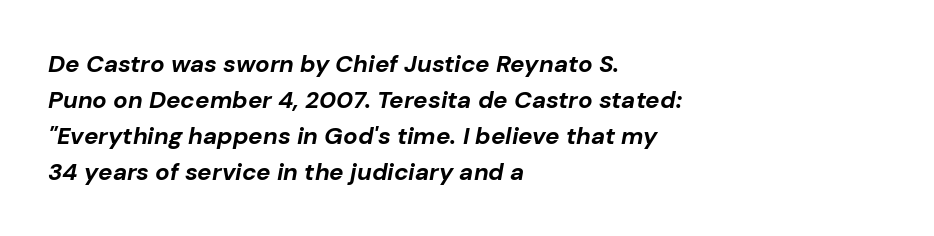
The image shows 24 px bold type, italic (leaning right); set left-aligned, normal line spacing (1.5x), normal letter spacing, not underlined.
